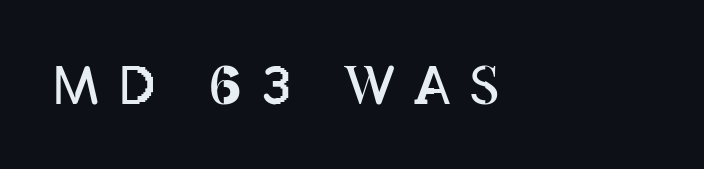
The image shows 53 px regular-weight, condensed type, upright; set left-aligned, unusually wide letter spacing (+0.37 em), not underlined; low stroke contrast and a large x-height.
